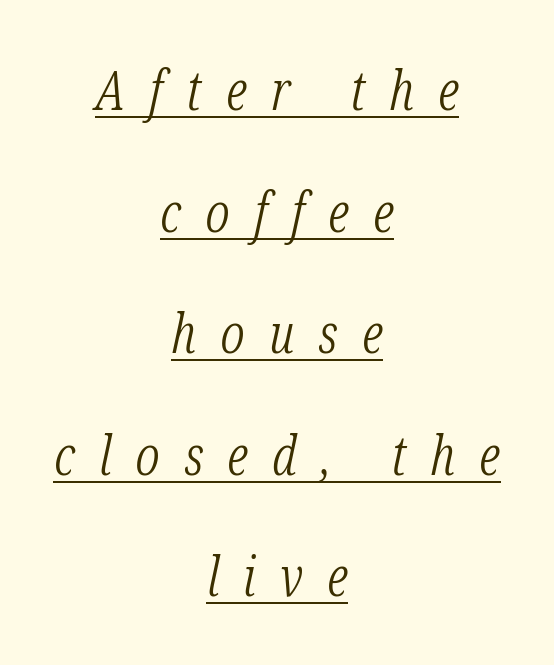
Beneath each row of characters lies a ruled line. The leading is generous, giving the passage an open texture. A typesetter would call this proportional, since set widths differ per character. Vertical stems look standard width or narrower in stroke. Look at the tracking — it's clearly loosened, letters drifting apart. This is oblique type, the kind used for emphasis or titles.
